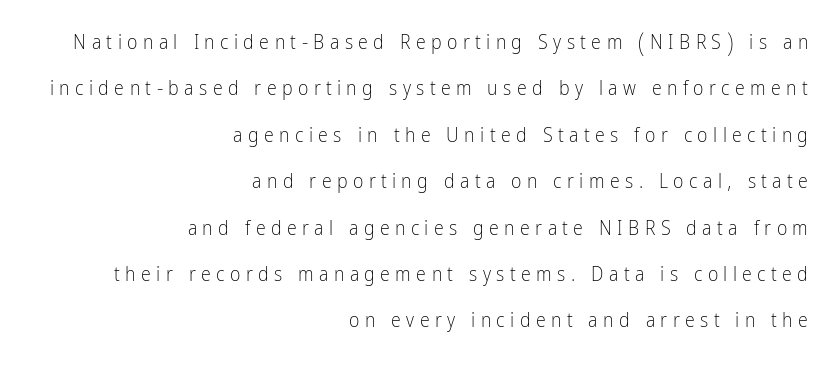
A great deal of white space separates one row of letters from the next. The space beneath each line is pristine and unruled. The letters are spread apart with noticeably loose tracking. Each stroke keeps to a modest, everyday thickness or less.
